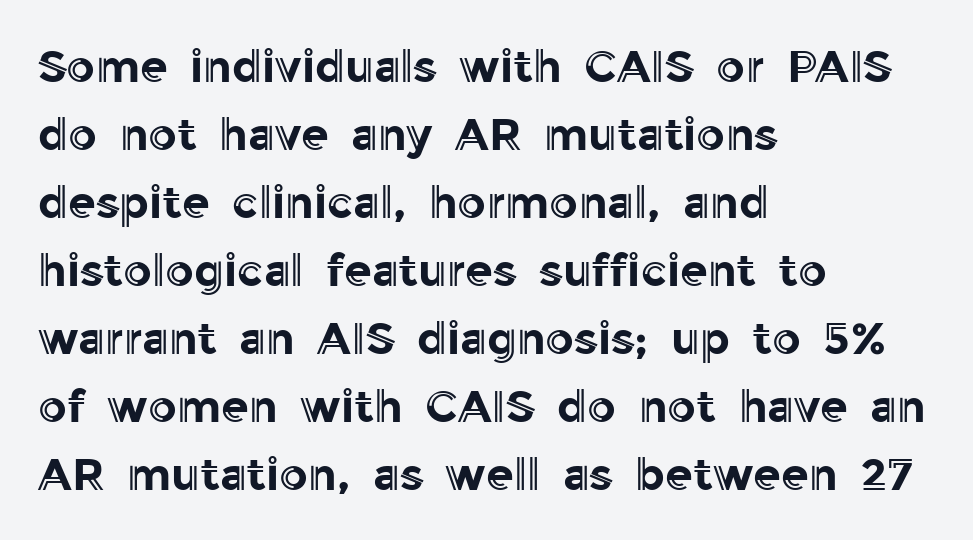
Q: Is the text italic (slanted)? A: No, it is upright.
Q: Is the text underlined? A: No.
Q: How is the paragraph aligned? A: Left-aligned.
Q: Is the spacing between letters normal or unusually wide? A: Normal.
Q: Is the spacing between lines tight, normal or loose? A: Normal.
Q: Width (condensed, normal, or wide)? A: Normal.
Q: x-height? A: Medium.
Q: Monospaced? A: No.
